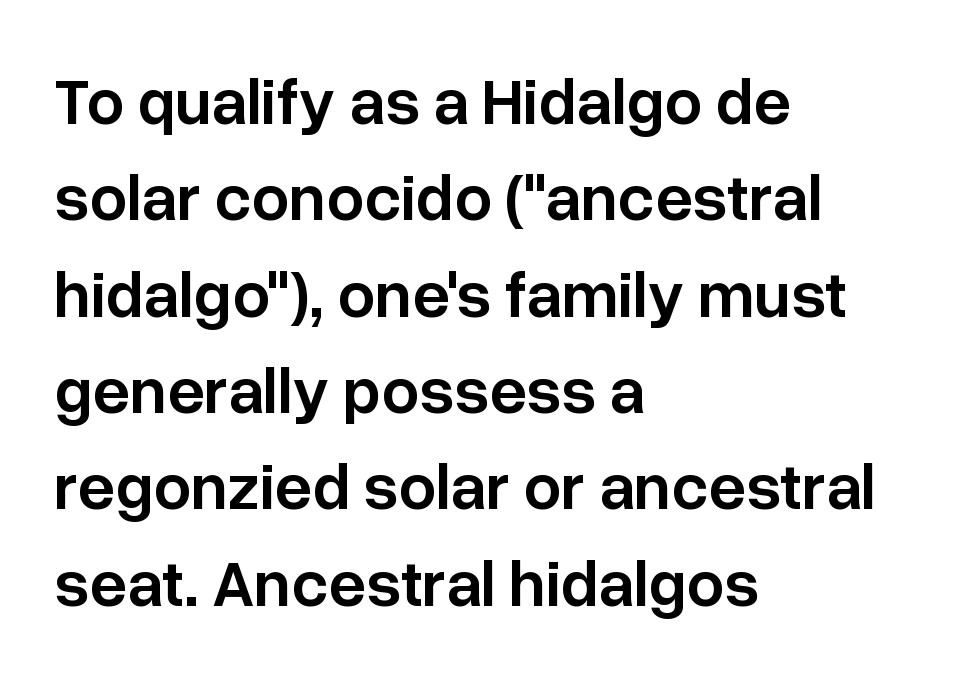
The type family on display is of the sans-serif kind. The rows are spaced the way most documents space them. On the weight axis this lands at semibold, roughly 600. The letters sit at their default tracking, neither squeezed nor spread.
